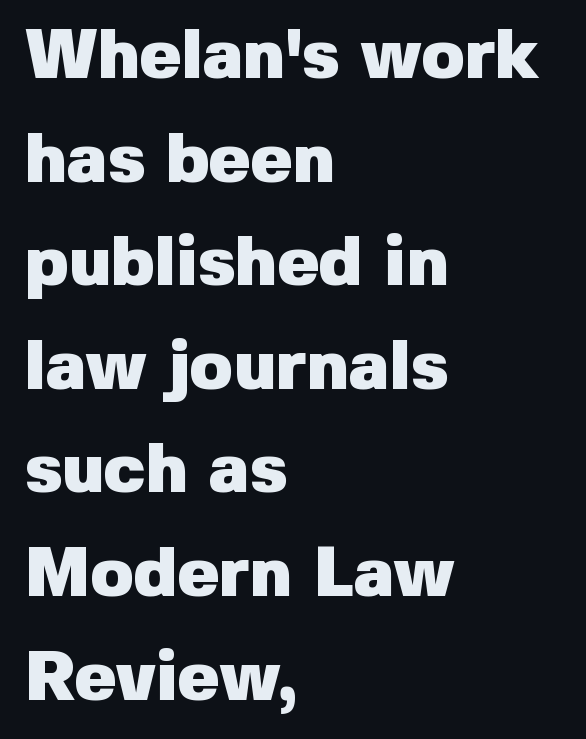
The image shows 70 px heavy sans-serif type, upright; set left-aligned, normal line spacing (1.48x), normal letter spacing, not underlined; low stroke contrast and a medium x-height.
